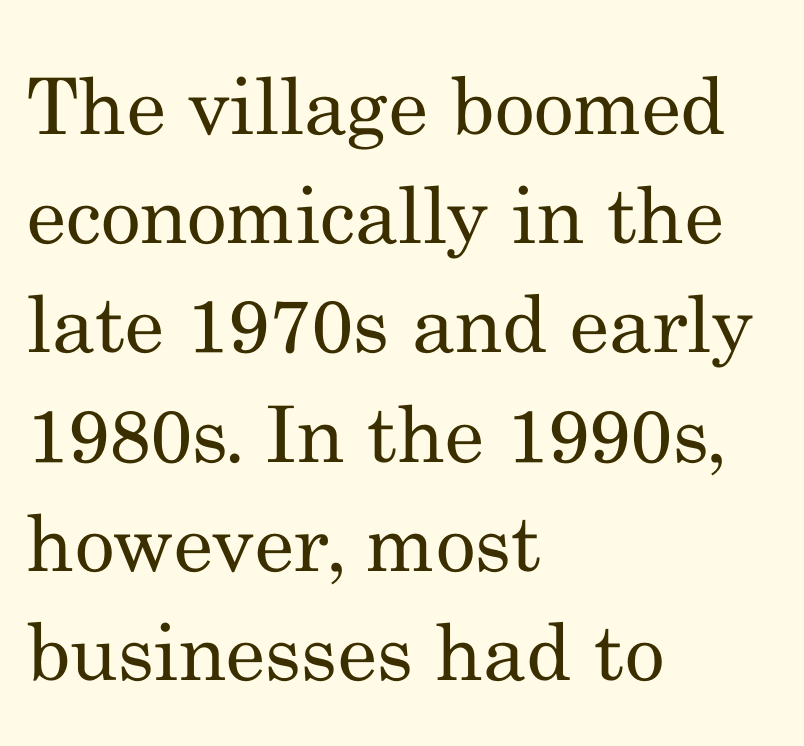
The image shows 78 px regular-weight serif type, upright; set left-aligned, normal line spacing (1.4x), normal letter spacing, not underlined; medium stroke contrast and a small x-height.
